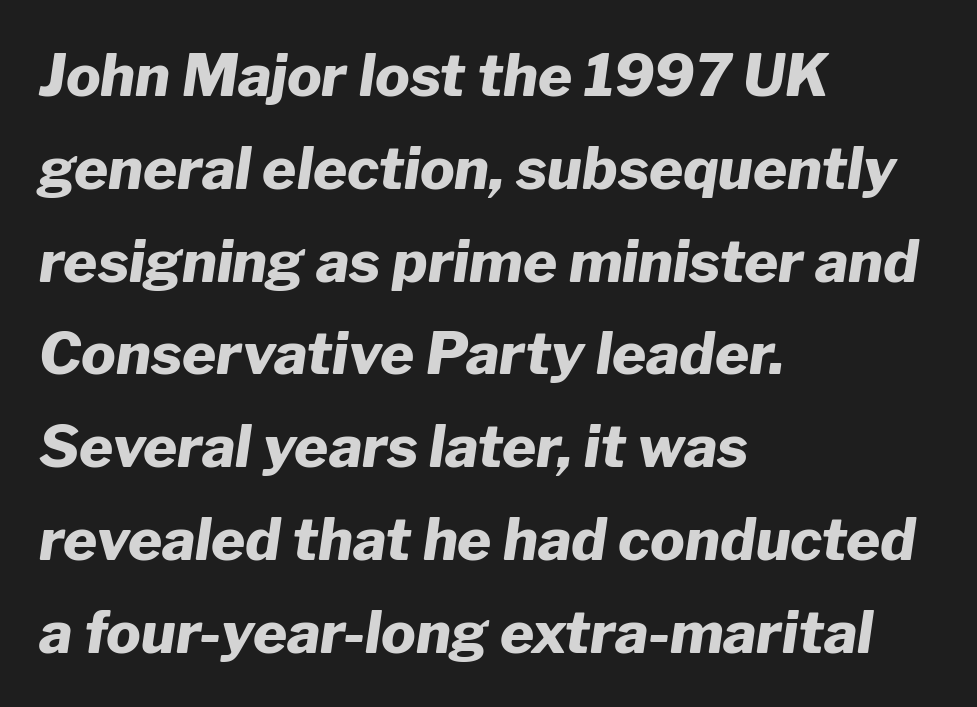
What weight is shown? A full bold with thick strokes. The gap between lines stays unmarked. Does the lettering tilt? It does — this is italic. Vertical spacing — default. Typeset ragged right — the left edge is the straight one. Think of a printed novel: that variable character pitch is what you see here.
